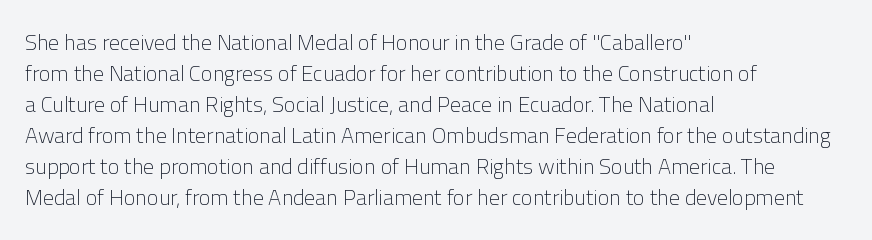
The words here are not underlined. Default kerning and tracking; the words read as compact shapes. The paragraph shown leans on its left margin. Posture: straight, roman, zero tilt. Vertical stems look standard width or narrower in stroke. Vertical spacing — default.
